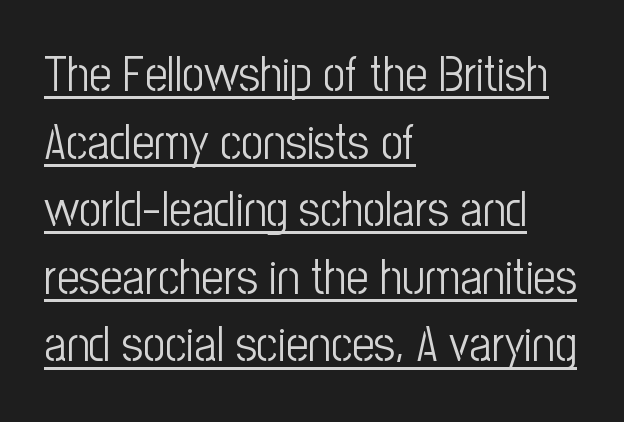
{"serif": "no", "italic": "no", "bold": "no", "weight": "light", "width": "condensed", "stroke_contrast": "low", "x_height": "medium", "monospaced": "no", "underline": "yes", "align": "left", "line_spacing": "normal", "line_spacing_ratio": 1.38, "letter_spacing": "normal", "letter_spacing_em": 0.0, "glyph_px": 49}
